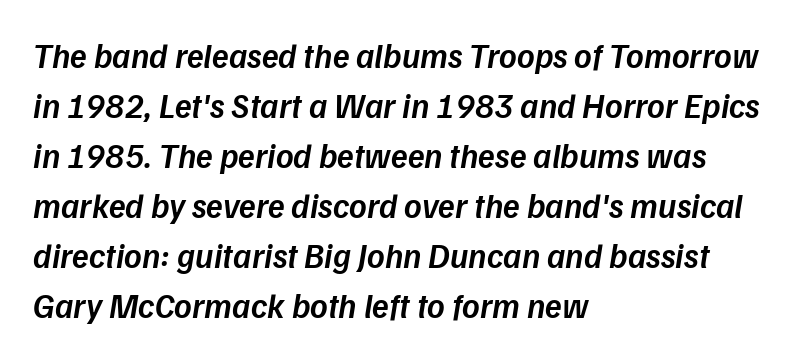
The image shows 34 px semibold type, italic (leaning right); set left-aligned, normal line spacing (1.47x), normal letter spacing, not underlined; low stroke contrast and a medium x-height.
